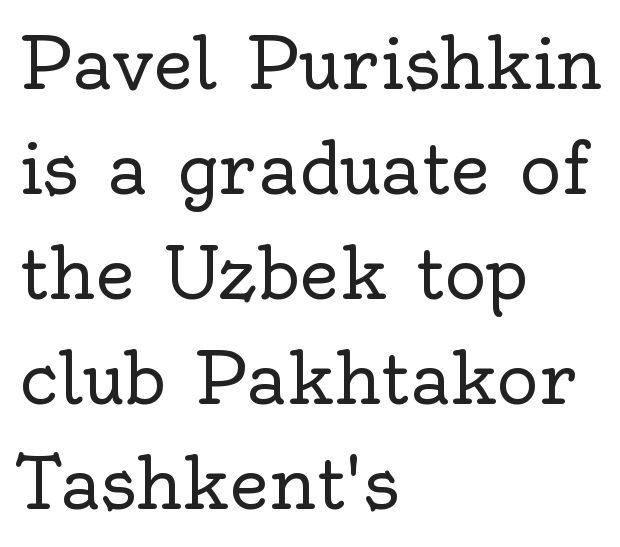
{"serif": "yes", "italic": "no", "bold": "no", "weight": "regular", "width": "normal", "x_height": "small", "monospaced": "no", "underline": "no", "align": "left", "line_spacing": "normal", "line_spacing_ratio": 1.5, "letter_spacing": "normal", "letter_spacing_em": 0.0, "glyph_px": 70}
